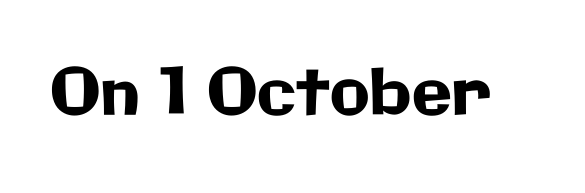
Q: Is the text italic (slanted)? A: No, it is upright.
Q: Is the typeface a serif or a sans-serif typeface? A: Sans-serif.
Q: Is the text underlined? A: No.
Q: Is the spacing between letters normal or unusually wide? A: Normal.
Q: Width (condensed, normal, or wide)? A: Normal.
Q: Stroke contrast? A: Low.
Q: x-height? A: Medium.
Q: Monospaced? A: No.
